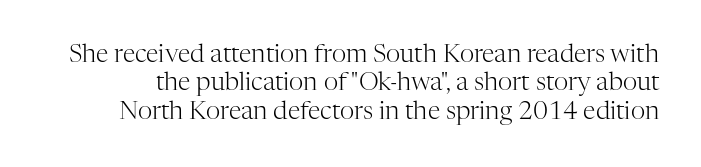
{"italic": "no", "bold": "no", "underline": "no", "line_spacing": "tight", "line_spacing_ratio": 1.14, "letter_spacing": "normal", "letter_spacing_em": 0.0, "glyph_px": 25}
